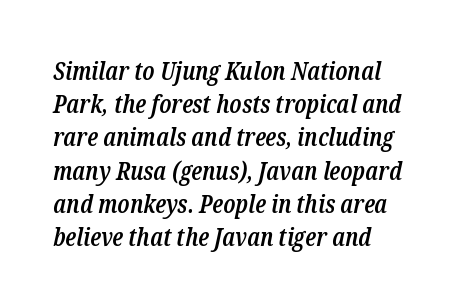
Q: Is the text bold? A: Semi-bold.
Q: Is the text italic (slanted)? A: Yes, it leans right by about 12 degrees.
Q: Is the text underlined? A: No.
Q: How is the paragraph aligned? A: Left-aligned.
Q: Is the spacing between letters normal or unusually wide? A: Normal.
Q: Is the spacing between lines tight, normal or loose? A: Normal.
